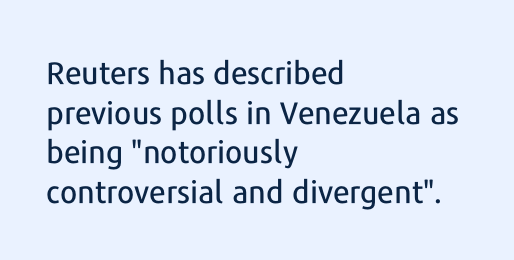
Q: Is the text italic (slanted)? A: No, it is upright.
Q: Is the typeface a serif or a sans-serif typeface? A: Sans-serif.
Q: Is the text underlined? A: No.
Q: How is the paragraph aligned? A: Left-aligned.
Q: Is the spacing between letters normal or unusually wide? A: Normal.
Q: Is the spacing between lines tight, normal or loose? A: Normal.
Q: Width (condensed, normal, or wide)? A: Normal.
Q: Stroke contrast? A: Low.
Q: x-height? A: Medium.
Q: Monospaced? A: No.
